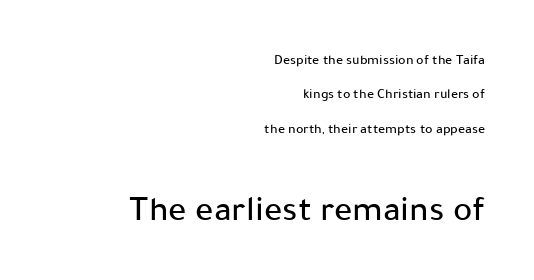
Casual observation: everything's shoved over to the right. The composition opens small and finishes big. The area under the type is left untouched. Looks like regular typesetting: each glyph gets only the width it needs. The letters carry no serifs — their stems end cleanly without finishing strokes. No italicization has been applied; the sample stays upright.
